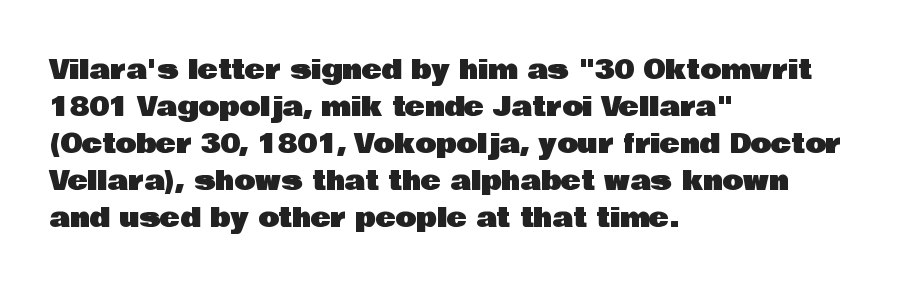
A typesetter would call this zero additional tracking. Notice how descenders clear the ascenders below comfortably — that's standard leading. Ordinary non-slanted type is in use. Letters rest on an invisible, unmarked baseline.
